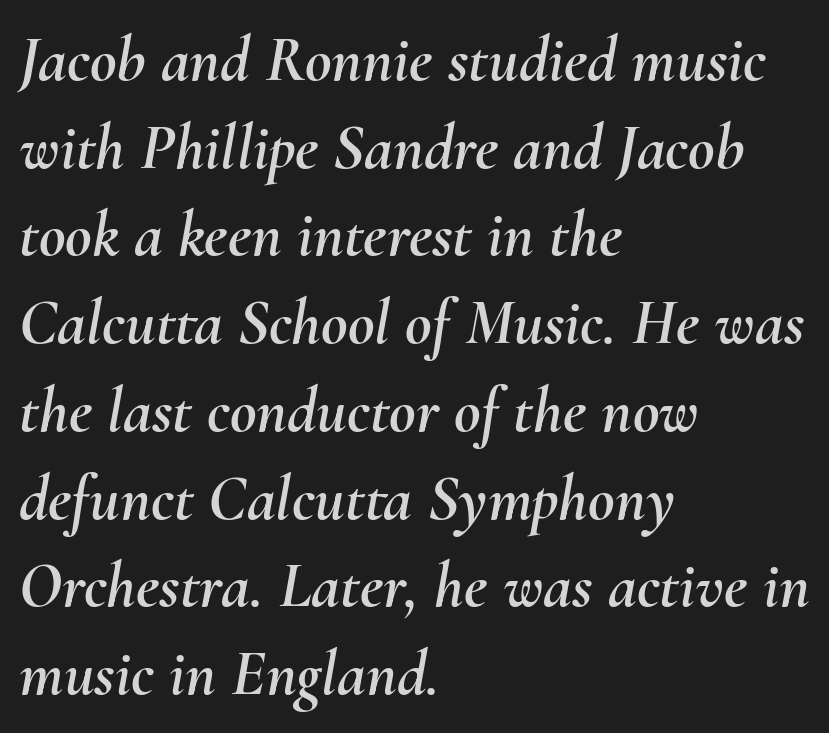
The image shows 65 px text type, italic (leaning right); set left-aligned, normal line spacing (1.35x), normal letter spacing, not underlined; medium stroke contrast and a small x-height.
